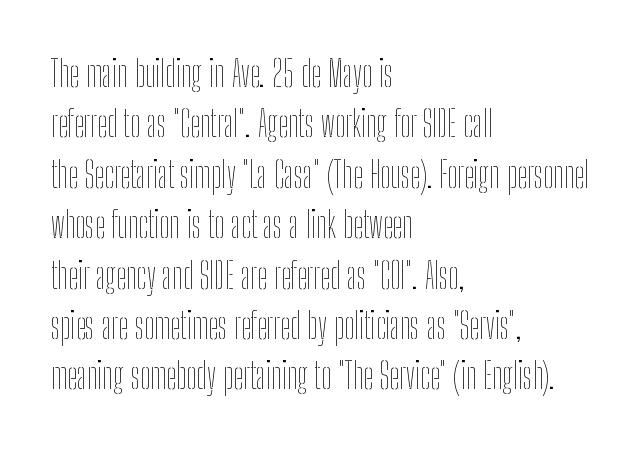
{"italic": "no", "bold": "no", "weight": "thin", "width": "condensed", "stroke_contrast": "low", "x_height": "medium", "monospaced": "no", "underline": "no", "align": "left", "line_spacing": "normal", "line_spacing_ratio": 1.4, "letter_spacing": "normal", "letter_spacing_em": 0.0, "glyph_px": 36}
